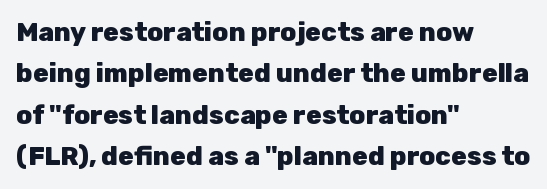
Q: Is the text bold? A: Yes.
Q: Is the text italic (slanted)? A: No, it is upright.
Q: Is the text underlined? A: No.
Q: How is the paragraph aligned? A: Left-aligned.
Q: Is the spacing between letters normal or unusually wide? A: Normal.
Q: Is the spacing between lines tight, normal or loose? A: Normal.
